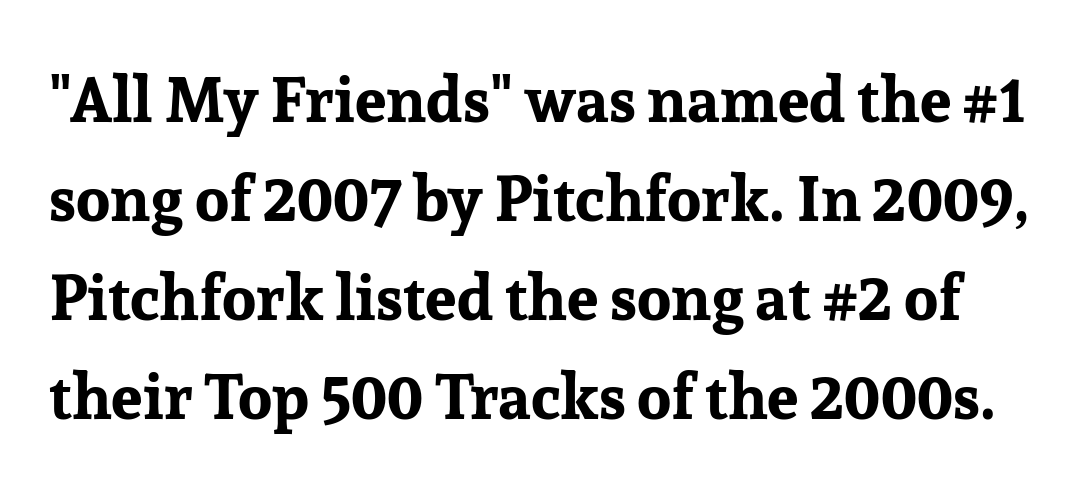
{"serif": "yes", "italic": "no", "bold": "yes", "weight": "bold", "width": "normal", "stroke_contrast": "low", "x_height": "medium", "monospaced": "no", "underline": "no", "line_spacing": "normal", "line_spacing_ratio": 1.57, "letter_spacing": "normal", "letter_spacing_em": 0.0, "glyph_px": 63}
